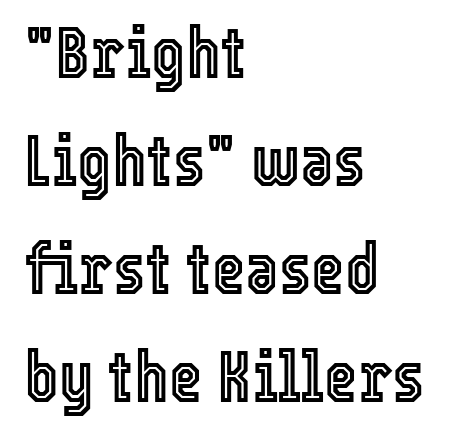
The image shows 72 px condensed type, upright; set left-aligned, normal line spacing (1.5x), normal letter spacing, not underlined; a medium x-height.
